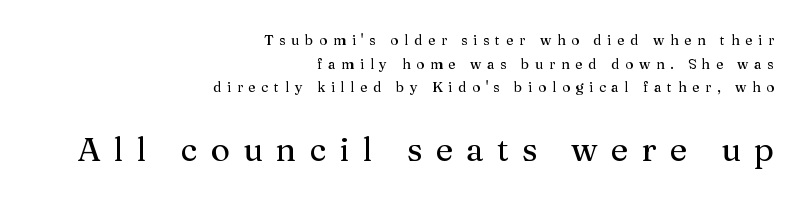
The image shows 33 px serif type, upright; set right-aligned, normal line spacing (1.68x), unusually wide letter spacing (+0.4 em), not underlined; the second (bottom) block is 2.36x larger; medium stroke contrast and a medium x-height.
